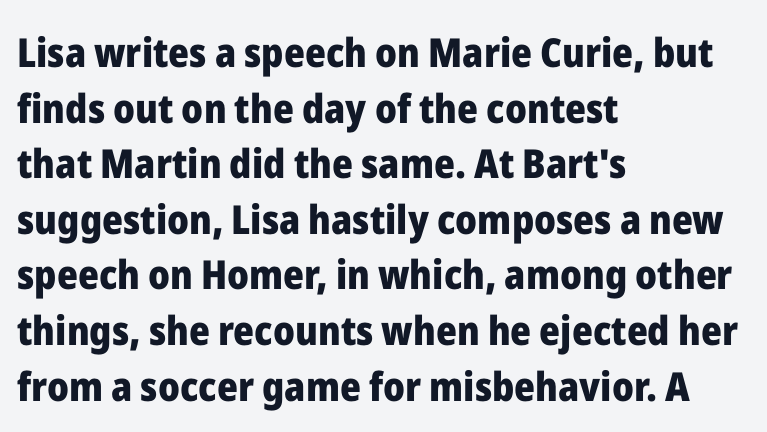
Q: Is the text bold? A: Yes.
Q: Is the text italic (slanted)? A: No, it is upright.
Q: Is the typeface a serif or a sans-serif typeface? A: Sans-serif.
Q: Is the text underlined? A: No.
Q: How is the paragraph aligned? A: Left-aligned.
Q: Is the spacing between letters normal or unusually wide? A: Normal.
Q: Is the spacing between lines tight, normal or loose? A: Normal.
Q: Width (condensed, normal, or wide)? A: Normal.
Q: Stroke contrast? A: Low.
Q: x-height? A: Medium.
Q: Monospaced? A: No.
